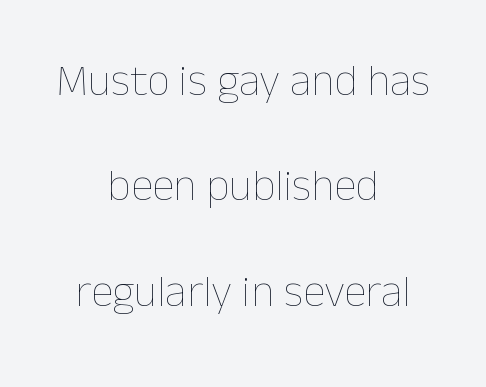
Q: Is the text bold? A: No.
Q: Is the text italic (slanted)? A: No, it is upright.
Q: Is the text underlined? A: No.
Q: How is the paragraph aligned? A: Centered.
Q: Is the spacing between letters normal or unusually wide? A: Normal.
Q: Is the spacing between lines tight, normal or loose? A: Loose.
Q: Width (condensed, normal, or wide)? A: Normal.
Q: Stroke contrast? A: Low.
Q: x-height? A: Medium.
Q: Monospaced? A: No.
